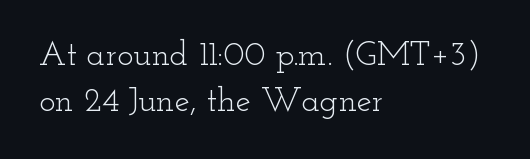
{"serif": "yes", "italic": "no", "bold": "no", "weight": "light", "width": "wide", "stroke_contrast": "low", "x_height": "small", "monospaced": "no", "underline": "no", "align": "left", "line_spacing": "normal", "line_spacing_ratio": 1.34, "letter_spacing": "normal", "letter_spacing_em": 0.0, "glyph_px": 34}
